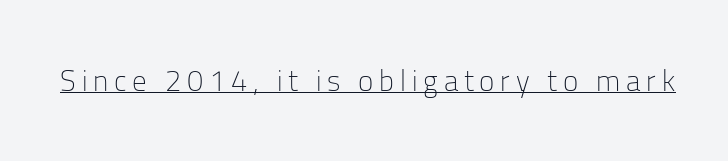
The rendering uses natural spacing where letterforms have individual widths. Honestly, the underline is the first thing you notice here. Italic: no, the glyphs are upright roman. Nope, no serifs anywhere on these letters. These lines have a slow, spaced-out rhythm from letter to letter. Bold? No — there's no thickening of the strokes.
